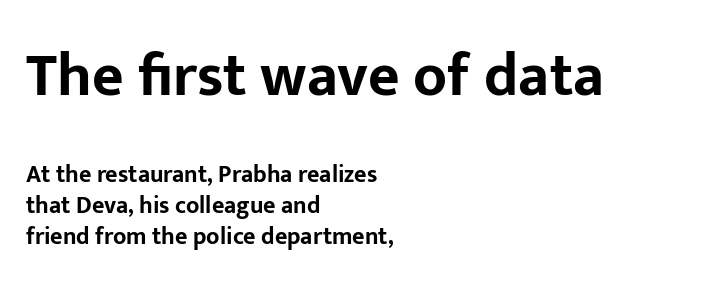
Notice how thick the strokes are: this is what a full bold looks like. Note: larger setting up top, smaller setting below. A bare baseline throughout the passage. Nope, not italic — everything's standing straight. You could call the tracking neutral — neither tight nor loose.
